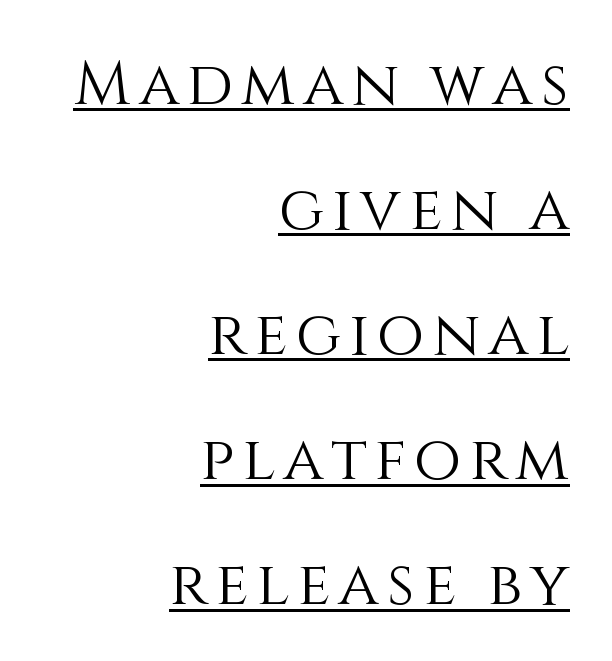
Q: Is the text bold? A: No.
Q: Is the text italic (slanted)? A: No, it is upright.
Q: Is the text underlined? A: Yes.
Q: How is the paragraph aligned? A: Right-aligned.
Q: Is the spacing between lines tight, normal or loose? A: Loose.
Q: Width (condensed, normal, or wide)? A: Normal.
Q: Stroke contrast? A: Medium.
Q: x-height? A: Large.
Q: Monospaced? A: No.
